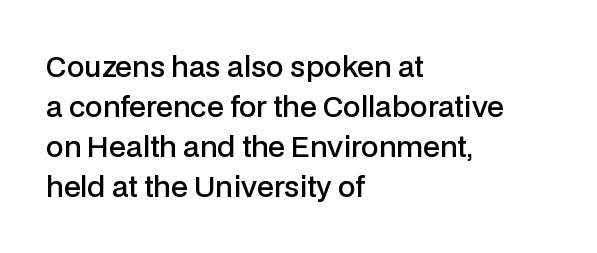
{"serif": "no", "italic": "no", "bold": "semi", "weight": "semibold", "width": "normal", "stroke_contrast": "low", "x_height": "medium", "monospaced": "no", "underline": "no", "align": "left", "line_spacing": "normal", "line_spacing_ratio": 1.43, "letter_spacing": "normal", "letter_spacing_em": 0.0, "glyph_px": 28}
